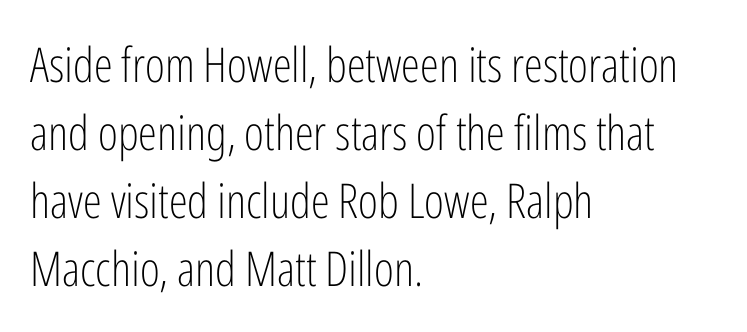
{"serif": "no", "italic": "no", "bold": "no", "weight": "light", "width": "condensed", "stroke_contrast": "low", "x_height": "medium", "monospaced": "no", "underline": "no", "align": "left", "line_spacing": "normal", "line_spacing_ratio": 1.42, "letter_spacing": "normal", "letter_spacing_em": 0.0, "glyph_px": 48}
